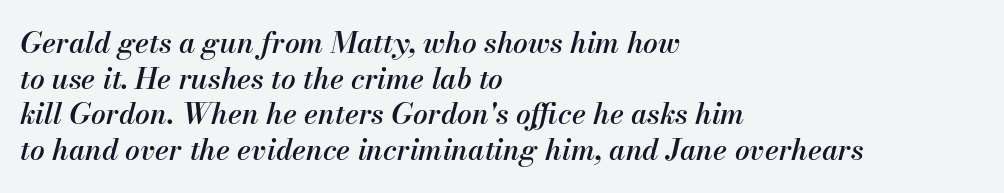
The image shows 29 px semibold type, italic (leaning right); set left-aligned, line spacing 1.23x, normal letter spacing, not underlined; medium stroke contrast and a small x-height.
